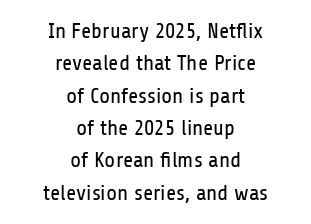
The image shows 22 px text type, upright; set centered, normal line spacing (1.47x), normal letter spacing, not underlined.
